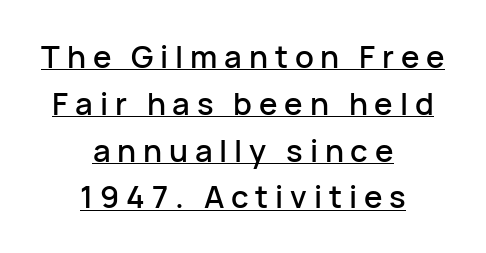
Spacing verdict: proportional, widths tailored to each character. The letterforms stand isolated, each surrounded by extra space. The lettering stays uniformly vertical, giving the passage a roman look. Quick note: underline on.
